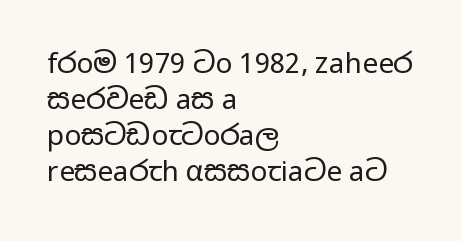
{"serif": "no", "italic": "no", "bold": "no", "weight": "regular", "width": "wide", "stroke_contrast": "low", "x_height": "medium", "monospaced": "no", "underline": "no", "align": "left", "line_spacing": "normal", "line_spacing_ratio": 1.29, "letter_spacing": "normal", "letter_spacing_em": 0.0, "glyph_px": 28}
